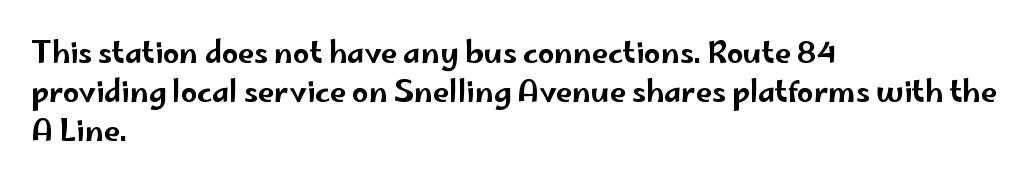
{"serif": "no", "italic": "no", "width": "wide", "stroke_contrast": "low", "x_height": "small", "monospaced": "no", "underline": "no", "align": "left", "line_spacing": "normal", "line_spacing_ratio": 1.35, "letter_spacing": "normal", "letter_spacing_em": 0.0, "glyph_px": 29}
